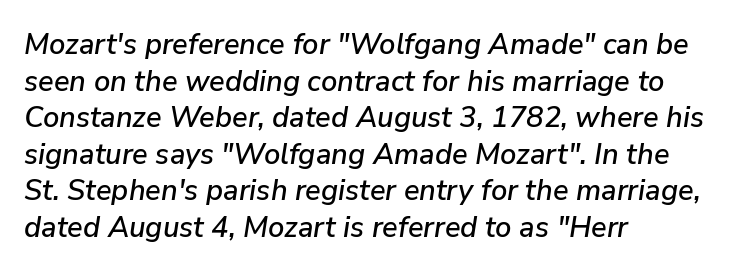
The image shows 29 px text type, italic (leaning right); set left-aligned, normal line spacing (1.26x), normal letter spacing, not underlined; low stroke contrast and a medium x-height.
